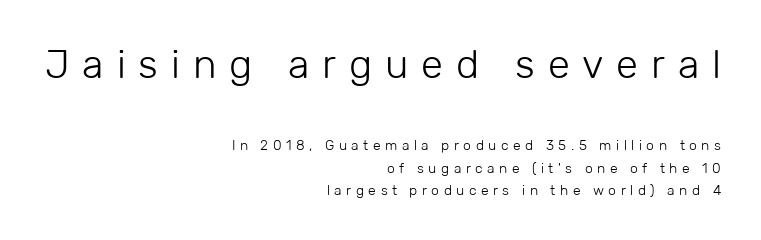
The image shows 40 px light sans-serif type, upright; set right-aligned, normal line spacing (1.61x), unusually wide letter spacing (+0.32 em), not underlined; the first (top) block is 2.86x larger; low stroke contrast and a medium x-height.
